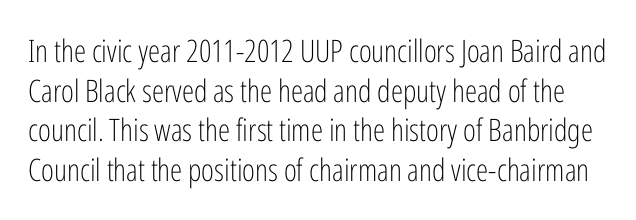
{"serif": "no", "italic": "no", "bold": "no", "weight": "light", "width": "condensed", "stroke_contrast": "low", "x_height": "medium", "monospaced": "no", "underline": "no", "line_spacing": "normal", "line_spacing_ratio": 1.28, "letter_spacing": "normal", "letter_spacing_em": 0.0, "glyph_px": 31}
